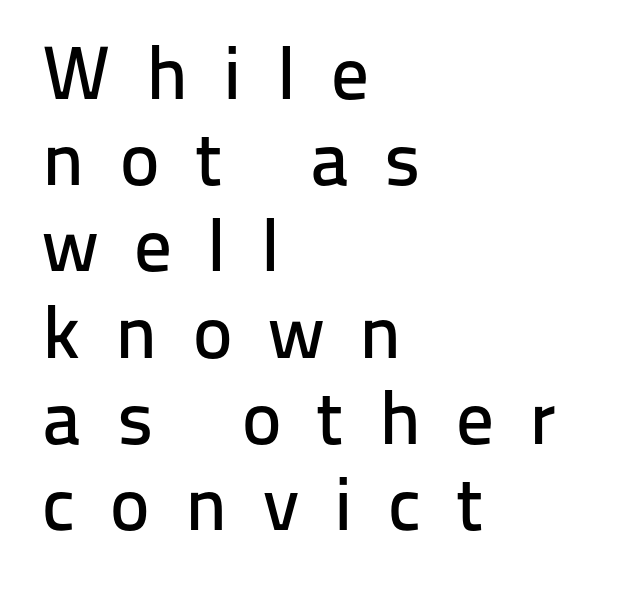
{"serif": "no", "italic": "no", "width": "normal", "stroke_contrast": "low", "x_height": "medium", "monospaced": "no", "underline": "no", "align": "left", "line_spacing": "tight", "line_spacing_ratio": 1.15, "letter_spacing": "wide", "letter_spacing_em": 0.47, "glyph_px": 75}
